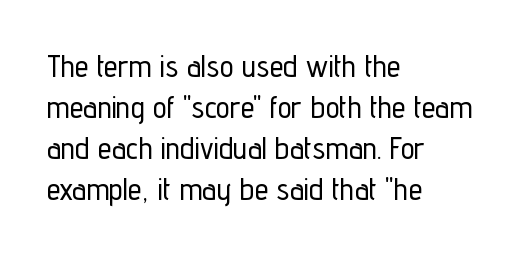
The image shows 31 px condensed sans-serif type, upright; set left-aligned, normal line spacing (1.32x), normal letter spacing, not underlined; low stroke contrast and a medium x-height.
